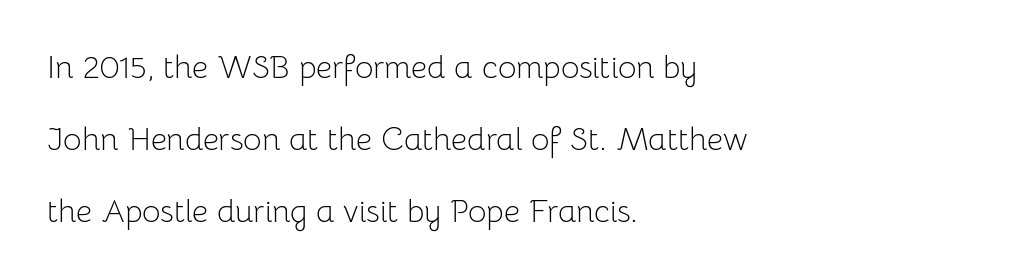
Q: Is the text bold? A: No.
Q: Is the text italic (slanted)? A: No, it is upright.
Q: Is the typeface a serif or a sans-serif typeface? A: Sans-serif.
Q: Is the text underlined? A: No.
Q: How is the paragraph aligned? A: Left-aligned.
Q: Is the spacing between letters normal or unusually wide? A: Normal.
Q: Is the spacing between lines tight, normal or loose? A: Loose.
Q: Width (condensed, normal, or wide)? A: Normal.
Q: Stroke contrast? A: Low.
Q: x-height? A: Medium.
Q: Monospaced? A: No.
